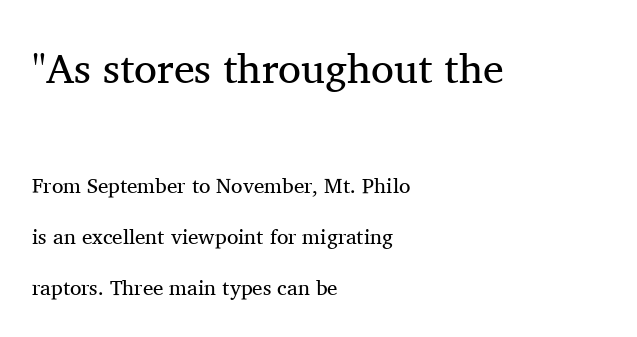
The image shows 42 px regular-weight serif type, upright; set left-aligned, loose line spacing (2.42x), normal letter spacing, not underlined; the first (top) block is 2.0x larger; medium stroke contrast and a medium x-height.
